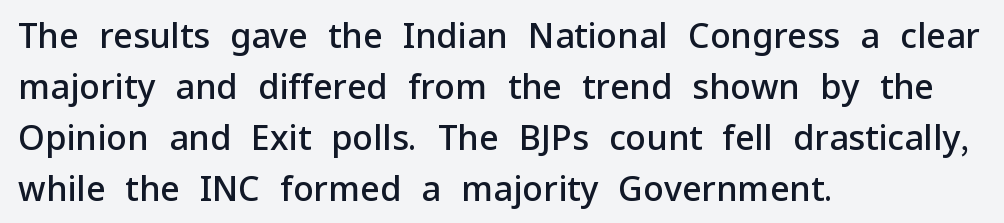
The image shows 34 px semibold sans-serif type, upright; set left-aligned, normal line spacing (1.5x), normal letter spacing, not underlined; low stroke contrast and a medium x-height.
